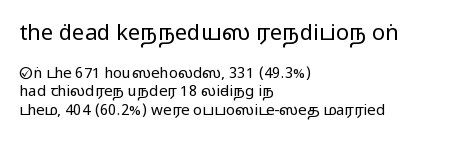
No word sits above an underline. In terms of letterspacing, this is plain default setting. The lettering stays uniformly vertical, giving the passage a roman look. The composition opens big and finishes small.
